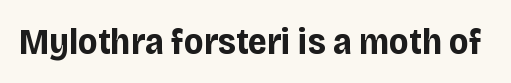
The image shows 37 px bold sans-serif type, upright; set normal letter spacing, not underlined; low stroke contrast and a large x-height.
